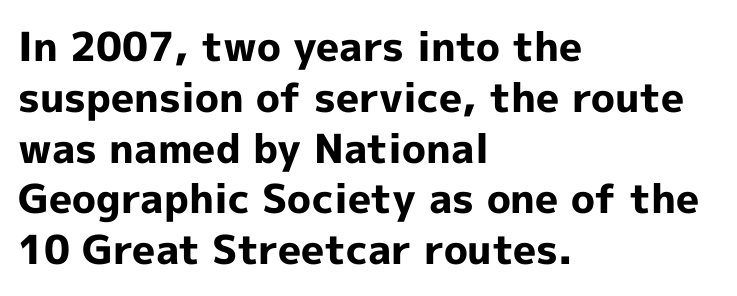
{"serif": "no", "italic": "no", "bold": "yes", "weight": "bold", "width": "normal", "x_height": "medium", "monospaced": "no", "underline": "no", "align": "left", "line_spacing": "normal", "line_spacing_ratio": 1.27, "letter_spacing": "normal", "letter_spacing_em": 0.0, "glyph_px": 40}
